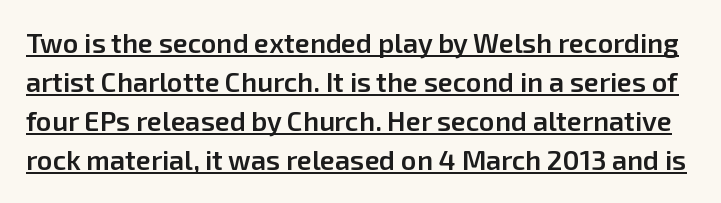
{"italic": "no", "bold": "semi", "underline": "yes", "line_spacing": "normal", "line_spacing_ratio": 1.45, "letter_spacing": "normal", "letter_spacing_em": 0.0, "glyph_px": 27}
